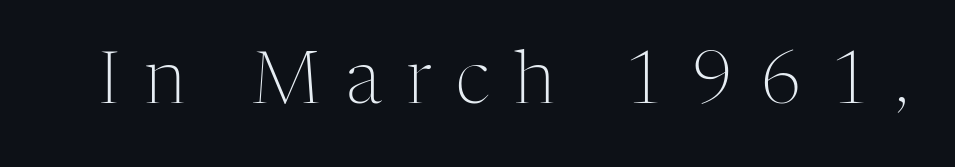
Q: Is the text bold? A: No.
Q: Is the text italic (slanted)? A: No, it is upright.
Q: Is the typeface a serif or a sans-serif typeface? A: Serif.
Q: Is the text underlined? A: No.
Q: Is the spacing between letters normal or unusually wide? A: Unusually wide.
Q: Width (condensed, normal, or wide)? A: Normal.
Q: Stroke contrast? A: Medium.
Q: x-height? A: Medium.
Q: Monospaced? A: No.
